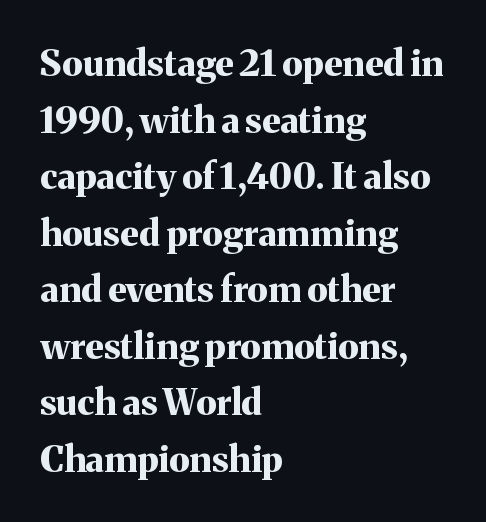
The image shows 36 px bold serif type, upright; set left-aligned, normal line spacing (1.57x), normal letter spacing, not underlined; medium stroke contrast and a medium x-height.
